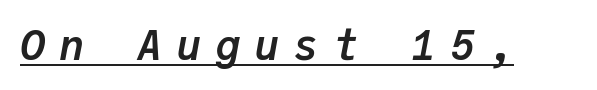
{"italic": "yes", "lean": "right", "slant_degrees": 9, "bold": "yes", "weight": "semibold", "width": "normal", "stroke_contrast": "low", "x_height": "medium", "monospaced": "yes", "underline": "yes", "letter_spacing": "wide", "letter_spacing_em": 0.33, "glyph_px": 42}
